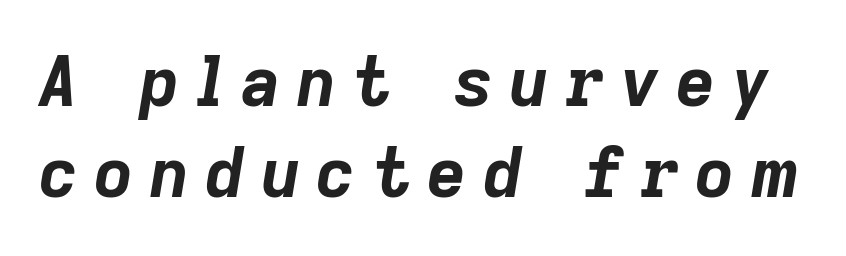
The image shows 68 px bold type, italic (leaning right); set normal line spacing (1.34x), unusually wide letter spacing (+0.24 em), not underlined; low stroke contrast and a medium x-height.
